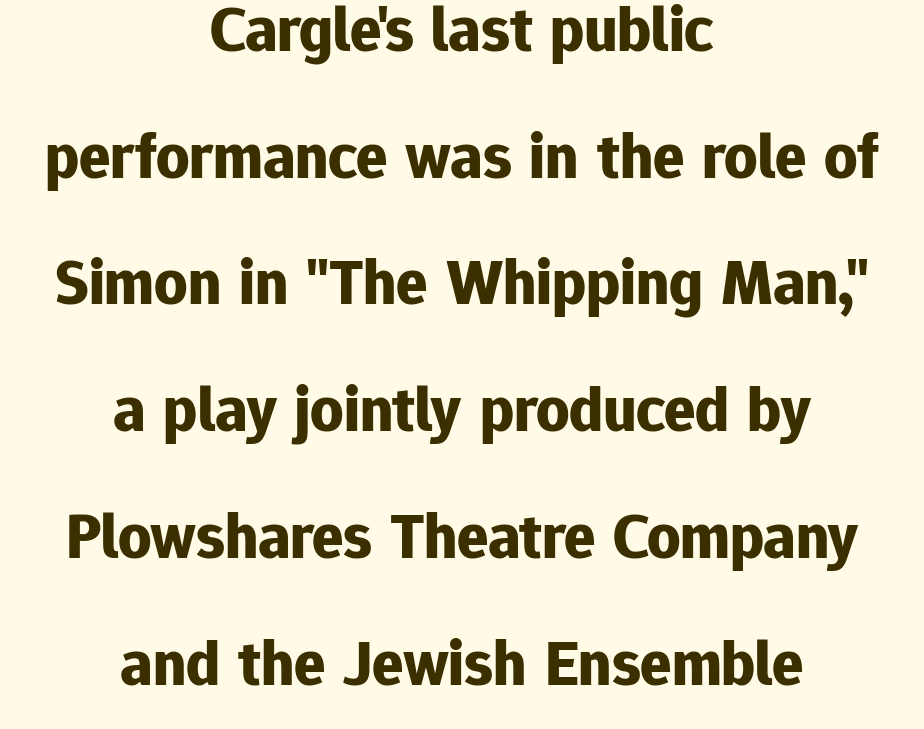
The image shows 65 px bold sans-serif type, upright; set centered, loose line spacing (1.95x), normal letter spacing, not underlined; low stroke contrast and a medium x-height.
